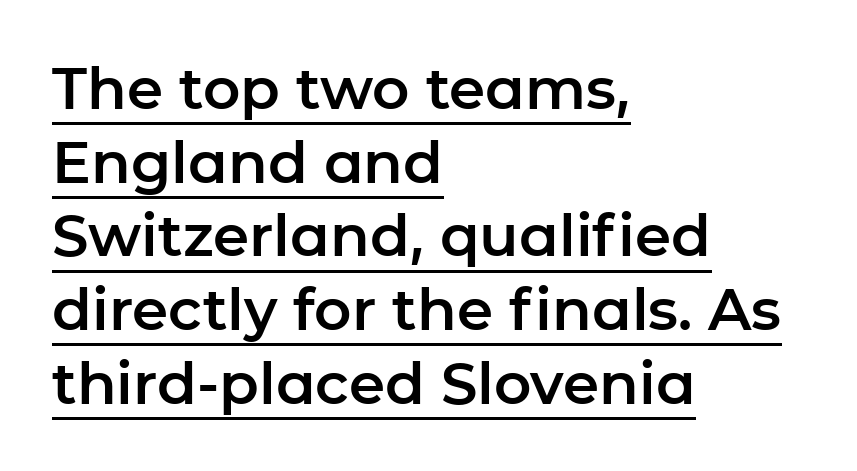
The image shows 58 px sans-serif type, upright; set left-aligned, normal line spacing (1.27x), normal letter spacing, underlined; low stroke contrast and a medium x-height.
